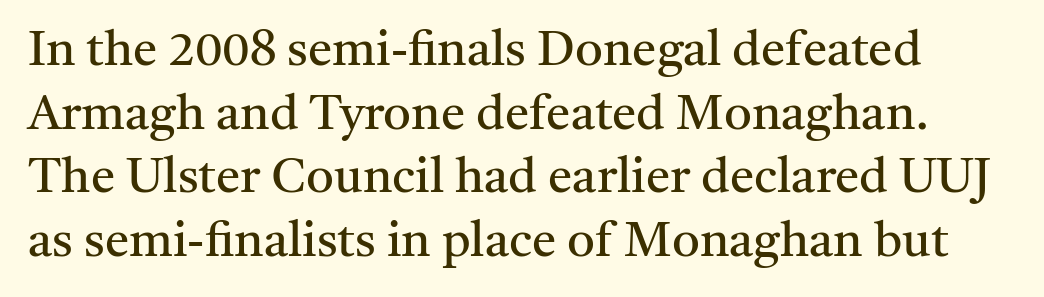
Q: Is the text bold? A: No.
Q: Is the text italic (slanted)? A: No, it is upright.
Q: Is the typeface a serif or a sans-serif typeface? A: Serif.
Q: Is the text underlined? A: No.
Q: Is the spacing between letters normal or unusually wide? A: Normal.
Q: Is the spacing between lines tight, normal or loose? A: Normal.
Q: Width (condensed, normal, or wide)? A: Normal.
Q: Stroke contrast? A: Medium.
Q: x-height? A: Medium.
Q: Monospaced? A: No.
